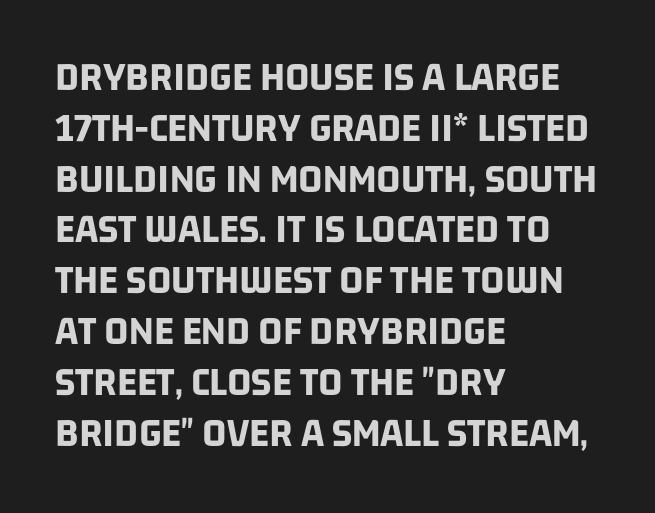
The image shows 42 px bold, condensed sans-serif type; set left-aligned, line spacing 1.21x, normal letter spacing, not underlined; low stroke contrast and a large x-height.
